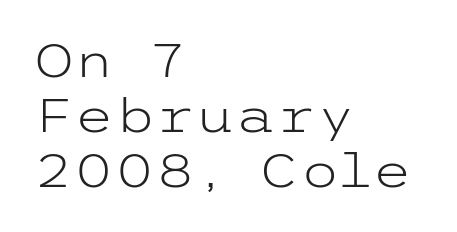
Q: Is the text bold? A: No.
Q: Is the text italic (slanted)? A: No, it is upright.
Q: Is the typeface a serif or a sans-serif typeface? A: Sans-serif.
Q: Is the text underlined? A: No.
Q: How is the paragraph aligned? A: Left-aligned.
Q: Is the spacing between letters normal or unusually wide? A: Normal.
Q: Width (condensed, normal, or wide)? A: Wide.
Q: Stroke contrast? A: Low.
Q: x-height? A: Medium.
